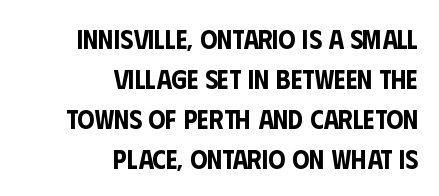
The image shows 27 px text type, upright; set right-aligned, normal line spacing (1.48x), normal letter spacing, not underlined.
